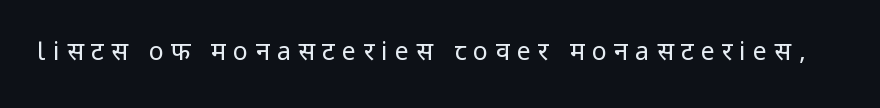
Q: Is the text bold? A: No.
Q: Is the text italic (slanted)? A: No, it is upright.
Q: Is the text underlined? A: No.
Q: Is the spacing between letters normal or unusually wide? A: Unusually wide.
